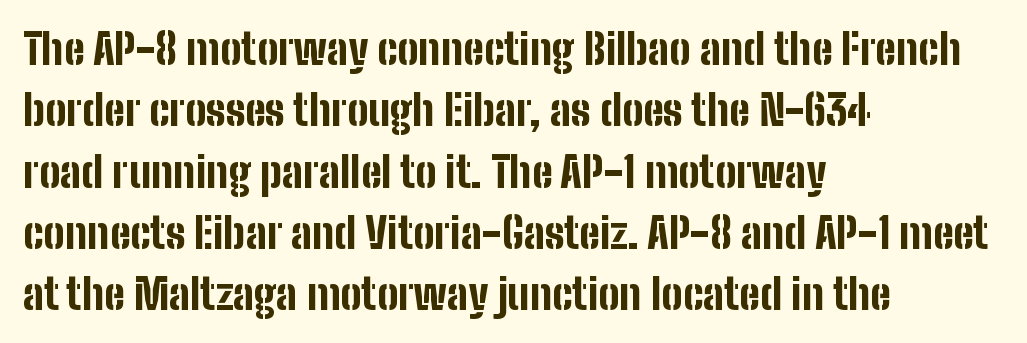
The lettering stays uniformly vertical, giving the passage a roman look. Each line starts at the same left margin while the right side varies. The vertical gap from one line to the next is medium. Each letter keeps its own natural width here, so spacing adapts to shape. Observe the ordinary spacing: letters are neighbours, not strangers. The rendering shows plain stroke endings on the letterforms — a sans-serif design.
